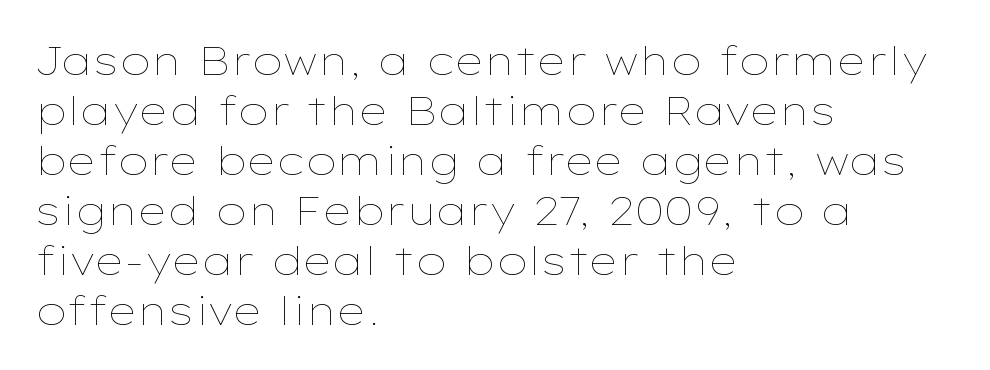
Q: Is the text bold? A: No.
Q: Is the text italic (slanted)? A: No, it is upright.
Q: Is the text underlined? A: No.
Q: How is the paragraph aligned? A: Left-aligned.
Q: Is the spacing between letters normal or unusually wide? A: Normal.
Q: Is the spacing between lines tight, normal or loose? A: Normal.
Q: Width (condensed, normal, or wide)? A: Wide.
Q: Stroke contrast? A: Low.
Q: x-height? A: Medium.
Q: Monospaced? A: No.
